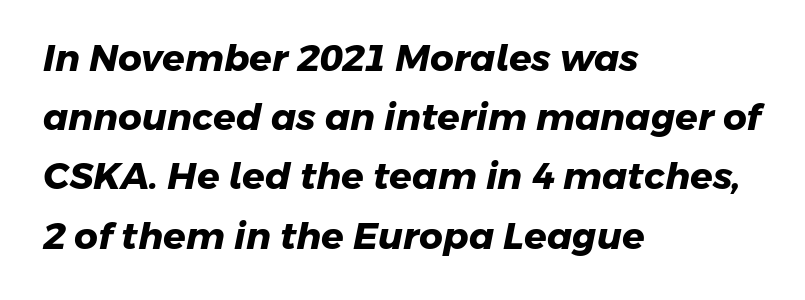
{"serif": "no", "bold": "yes", "weight": "heavy", "width": "normal", "stroke_contrast": "low", "x_height": "medium", "monospaced": "no", "underline": "no", "align": "left", "line_spacing": "normal", "line_spacing_ratio": 1.6, "letter_spacing": "normal", "letter_spacing_em": 0.0, "glyph_px": 37}
